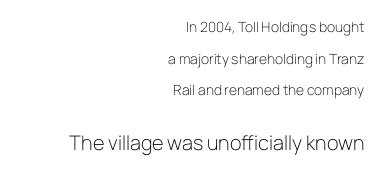
The image shows 20 px text type, upright; set right-aligned, loose line spacing (2.26x), normal letter spacing, not underlined; the second (bottom) block is 1.43x larger.
